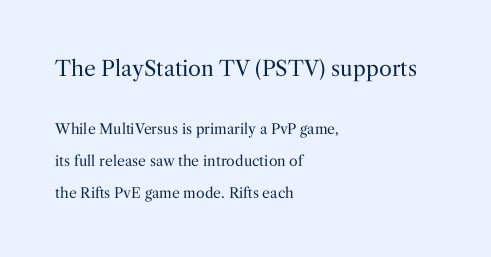
Q: Is the text bold? A: No.
Q: Is the text italic (slanted)? A: No, it is upright.
Q: Is the text underlined? A: No.
Q: How is the paragraph aligned? A: Left-aligned.
Q: Is the spacing between letters normal or unusually wide? A: Normal.
Q: Is the spacing between lines tight, normal or loose? A: Loose.
Q: Which block of text is set in a larger size, the first (top) or the second (bottom)? A: The first (top) one.
